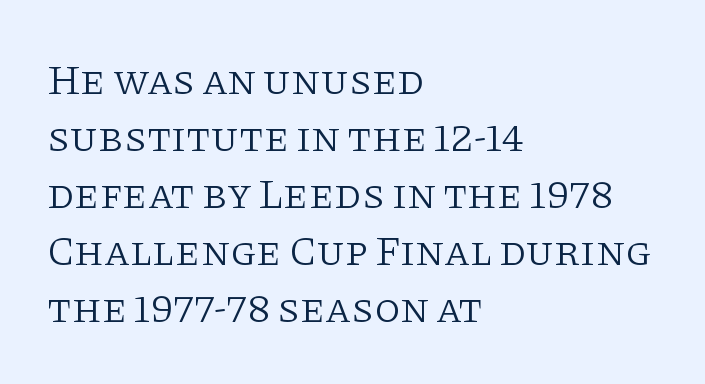
{"serif": "yes", "italic": "no", "bold": "no", "weight": "light", "width": "normal", "stroke_contrast": "low", "x_height": "large", "monospaced": "no", "underline": "no", "align": "left", "line_spacing": "normal", "line_spacing_ratio": 1.36, "letter_spacing": "normal", "letter_spacing_em": 0.0, "glyph_px": 42}
